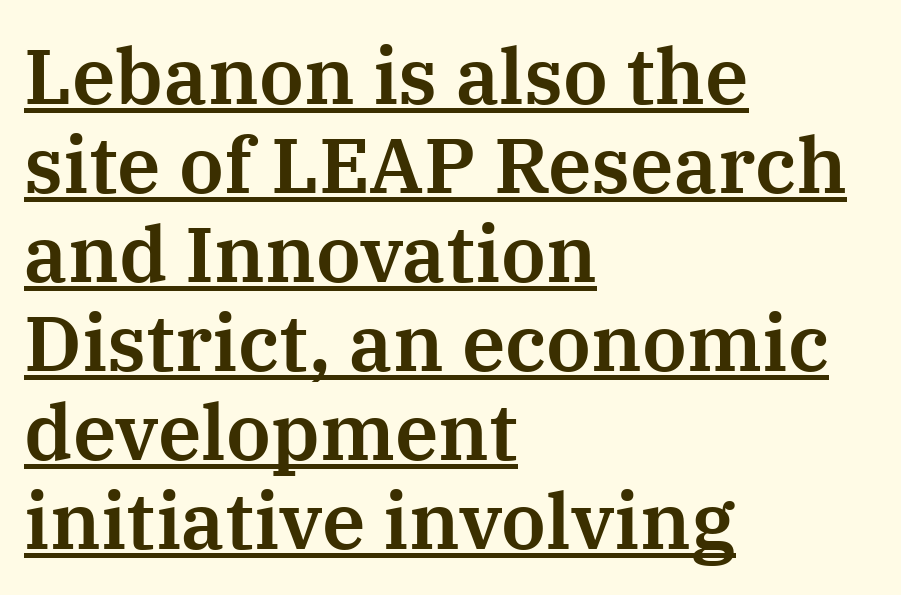
Honestly, the rows look squashed on top of each other. Spacing verdict: proportional, widths tailored to each character. Has an underline been added? It has. How are the letters spaced? Ordinarily, with no added tracking. The font's upright variant was chosen for this text.
